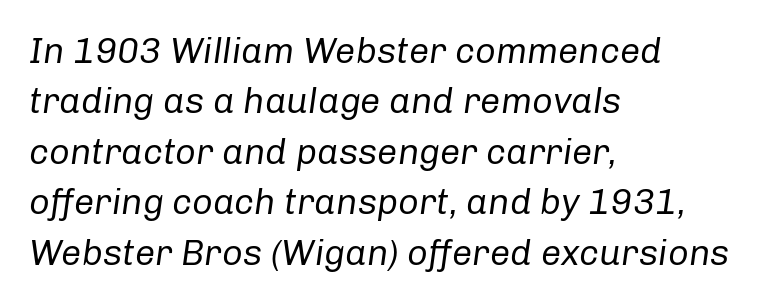
The image shows 36 px regular-weight type, italic (leaning right); set left-aligned, normal line spacing (1.4x), normal letter spacing, not underlined; low stroke contrast and a medium x-height.
